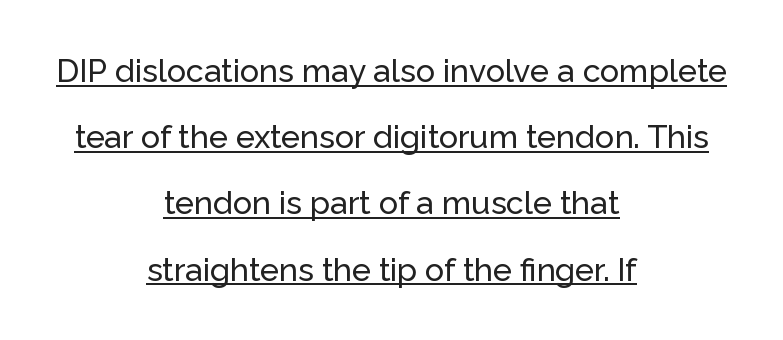
The image shows 32 px sans-serif type, upright; set centered, loose line spacing (2.07x), normal letter spacing, underlined; low stroke contrast and a medium x-height.
